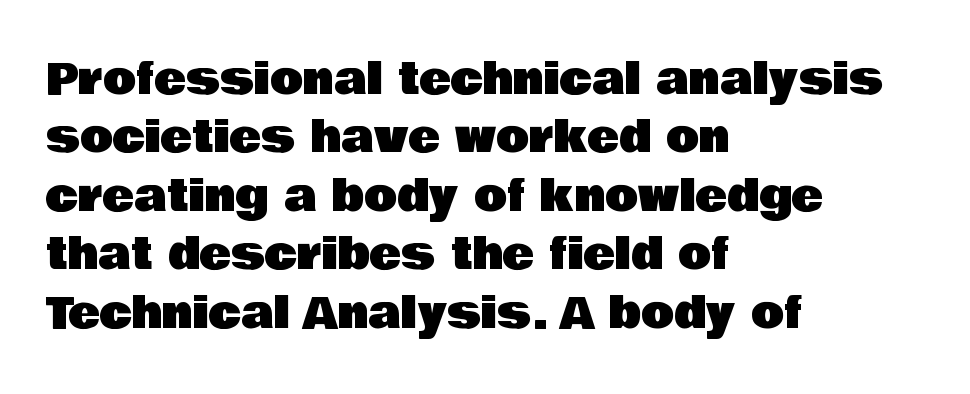
This sample has the flowing, uneven cadence of proportional lettering. This sample uses plain, unmodified letter spacing. The rendering anchors every line to the left-hand side. Rule under the text: the space is simply empty. The face used here is a sans, in the tradition of grotesques and geometrics.
